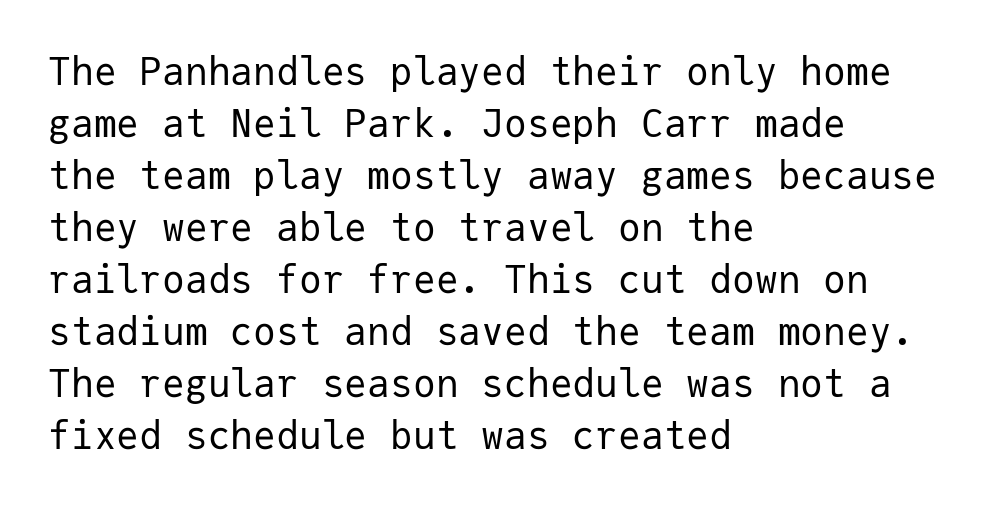
{"serif": "no", "italic": "no", "bold": "no", "weight": "regular", "width": "normal", "stroke_contrast": "low", "x_height": "medium", "monospaced": "yes", "underline": "no", "align": "left", "line_spacing": "normal", "line_spacing_ratio": 1.37, "letter_spacing": "normal", "letter_spacing_em": 0.0, "glyph_px": 38}
